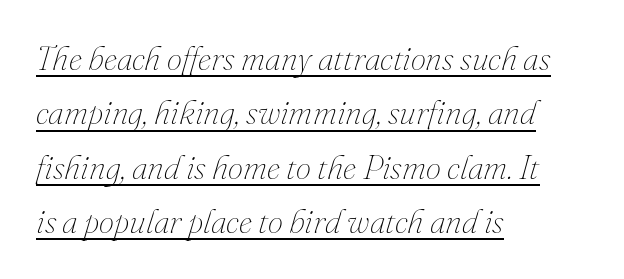
The image shows 34 px thin type, italic (leaning right); set left-aligned, normal line spacing (1.6x), normal letter spacing, underlined; medium stroke contrast and a small x-height.
